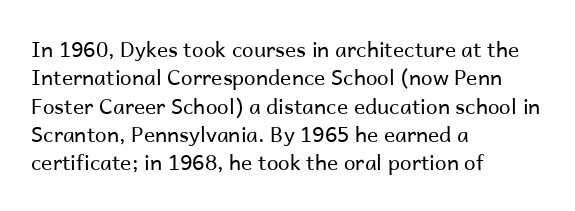
{"italic": "no", "bold": "no", "underline": "no", "align": "left", "line_spacing": "normal", "line_spacing_ratio": 1.35, "letter_spacing": "normal", "letter_spacing_em": 0.0, "glyph_px": 21}
